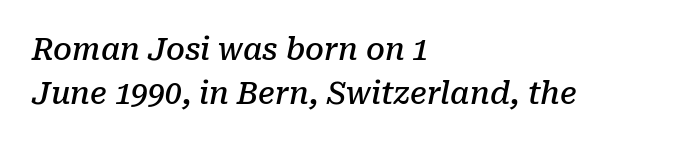
Lines of text with bare space underneath. Does the leading feel generous? No, just average. A semibold gives these letters moderate extra thickness, short of bold. The rag falls on the right side of this text block. Letterform terminals end in serifs throughout the passage.
